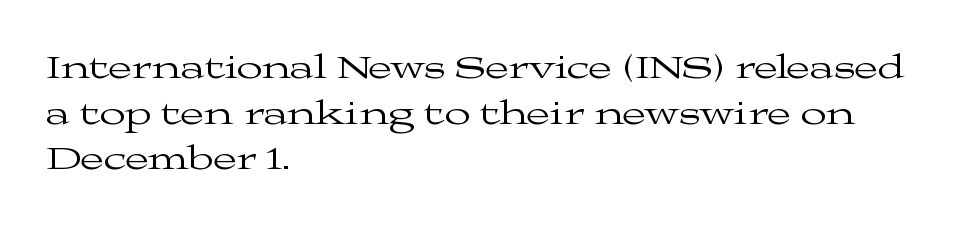
Yep, those are serifs on the letters. The letters advance in unequal steps, a hallmark of proportional type. The typesetter chose a ragged-right arrangement here. Does extra space separate the letters? No, they use regular spacing. The space beneath each line is pristine and unruled. Is the type heavy? It reads as light-to-regular instead.
